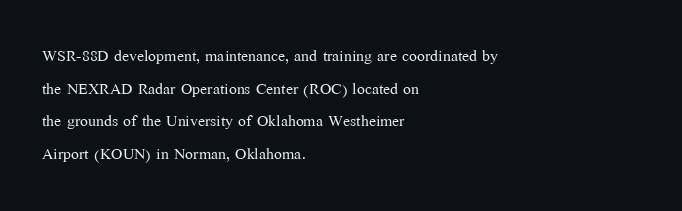
Q: Is the text bold? A: No.
Q: Is the text italic (slanted)? A: No, it is upright.
Q: Is the text underlined? A: No.
Q: How is the paragraph aligned? A: Left-aligned.
Q: Is the spacing between letters normal or unusually wide? A: Normal.
Q: Is the spacing between lines tight, normal or loose? A: Normal.
